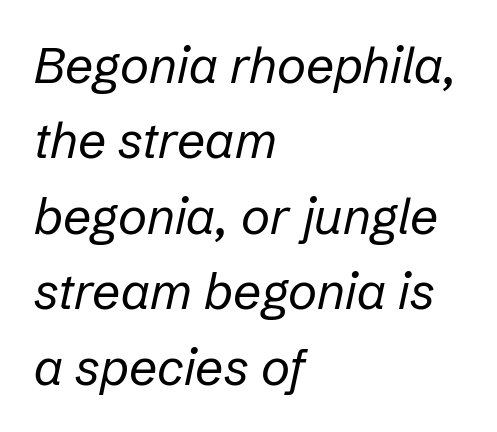
{"italic": "yes", "lean": "right", "slant_degrees": 12, "bold": "no", "weight": "regular", "width": "normal", "stroke_contrast": "low", "x_height": "medium", "monospaced": "no", "underline": "no", "align": "left", "line_spacing": "normal", "line_spacing_ratio": 1.51, "letter_spacing": "normal", "letter_spacing_em": 0.0, "glyph_px": 50}
